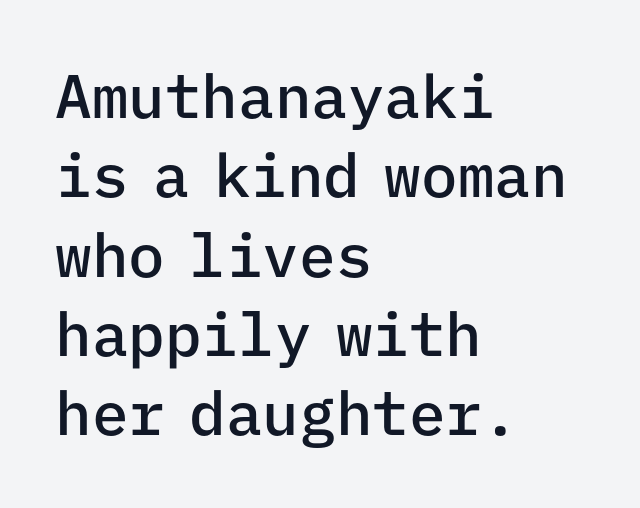
Q: Is the text bold? A: Semi-bold.
Q: Is the text italic (slanted)? A: No, it is upright.
Q: Is the typeface a serif or a sans-serif typeface? A: Sans-serif.
Q: Is the text underlined? A: No.
Q: How is the paragraph aligned? A: Left-aligned.
Q: Is the spacing between letters normal or unusually wide? A: Normal.
Q: Is the spacing between lines tight, normal or loose? A: Normal.
Q: Width (condensed, normal, or wide)? A: Normal.
Q: Stroke contrast? A: Low.
Q: x-height? A: Medium.
Q: Monospaced? A: Yes.
